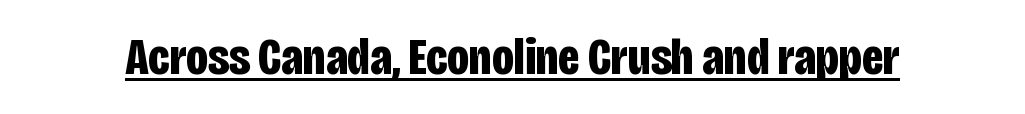
The image shows 52 px bold, condensed sans-serif type, upright; set normal letter spacing, underlined; low stroke contrast and a large x-height.
